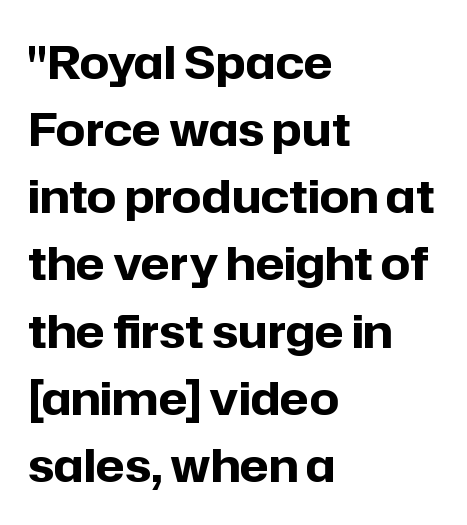
You can tell it's not italic because the verticals are truly vertical. The line-height multiplier appears to be the usual default. The rendering uses natural spacing where letterforms have individual widths. This rendering employs a face without finishing strokes, i.e., a sans-serif. Each glyph is drawn with heavy, bold strokes. Descender tails drop into unmarked territory.
